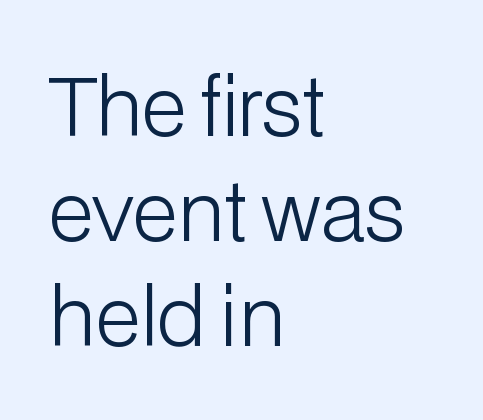
The image shows 79 px light sans-serif type, upright; set left-aligned, normal line spacing (1.33x), normal letter spacing, not underlined; low stroke contrast and a medium x-height.
